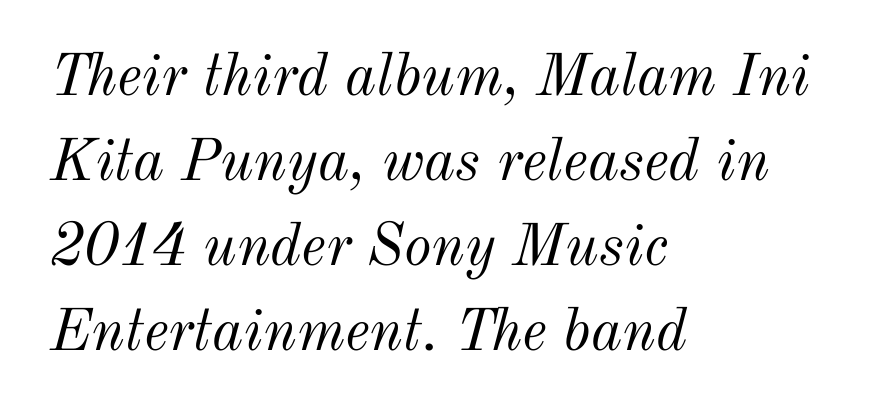
Q: Is the text bold? A: No.
Q: Is the text italic (slanted)? A: Yes, it leans right by about 12 degrees.
Q: Is the text underlined? A: No.
Q: How is the paragraph aligned? A: Left-aligned.
Q: Is the spacing between letters normal or unusually wide? A: Normal.
Q: Is the spacing between lines tight, normal or loose? A: Normal.
Q: Width (condensed, normal, or wide)? A: Normal.
Q: Stroke contrast? A: Medium.
Q: x-height? A: Small.
Q: Monospaced? A: No.
